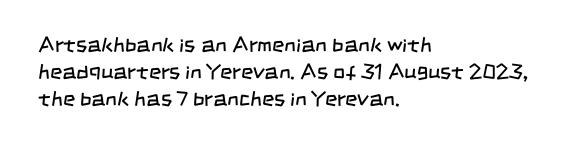
The image shows 21 px text type; set left-aligned, normal line spacing (1.29x), normal letter spacing, not underlined.
